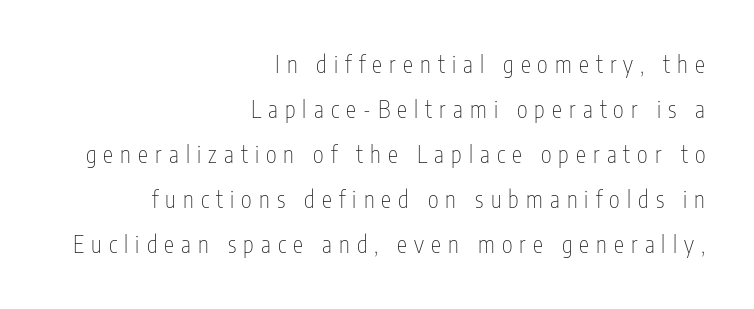
The image shows 23 px text type, upright; set right-aligned, loose line spacing (1.96x), unusually wide letter spacing (+0.31 em), not underlined.
